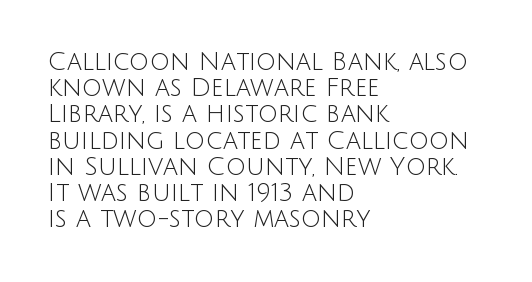
In terms of leading, this rendering errs on the cramped side. A typesetter would call this zero additional tracking. Think standard paragraph weight, or any step lighter than that. Line starts are locked; line ends wander.
